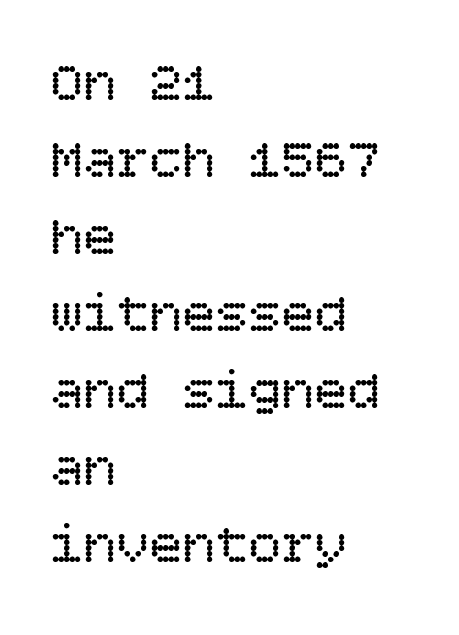
Designer's note — italics off, roman on. Has an underline been added? It has not. The rendering anchors every line to the left-hand side. Think standard paragraph weight, or any step lighter than that.
